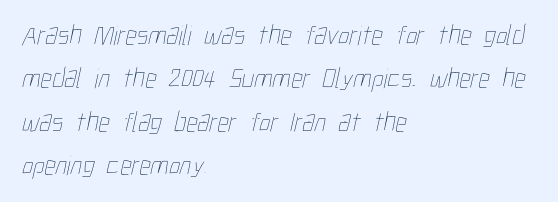
The image shows 28 px thin, condensed type; set left-aligned, normal line spacing (1.55x), normal letter spacing, not underlined; low stroke contrast and a medium x-height.
